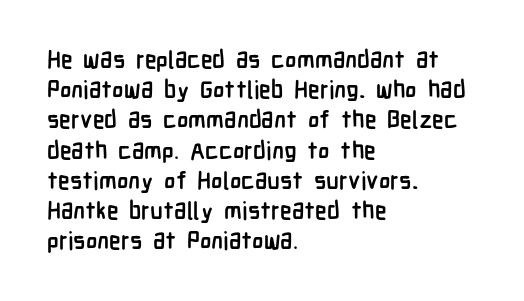
Q: Is the text bold? A: Yes.
Q: Is the text italic (slanted)? A: No, it is upright.
Q: Is the text underlined? A: No.
Q: How is the paragraph aligned? A: Left-aligned.
Q: Is the spacing between letters normal or unusually wide? A: Normal.
Q: Is the spacing between lines tight, normal or loose? A: Normal.
